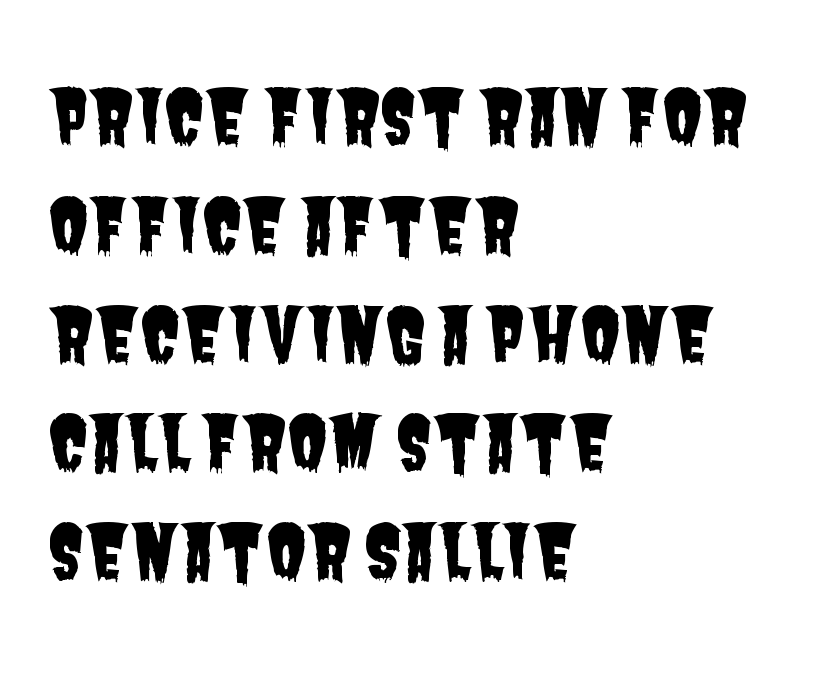
The image shows 74 px condensed sans-serif type; set left-aligned, normal line spacing (1.47x), normal letter spacing, not underlined; low stroke contrast and a large x-height.
